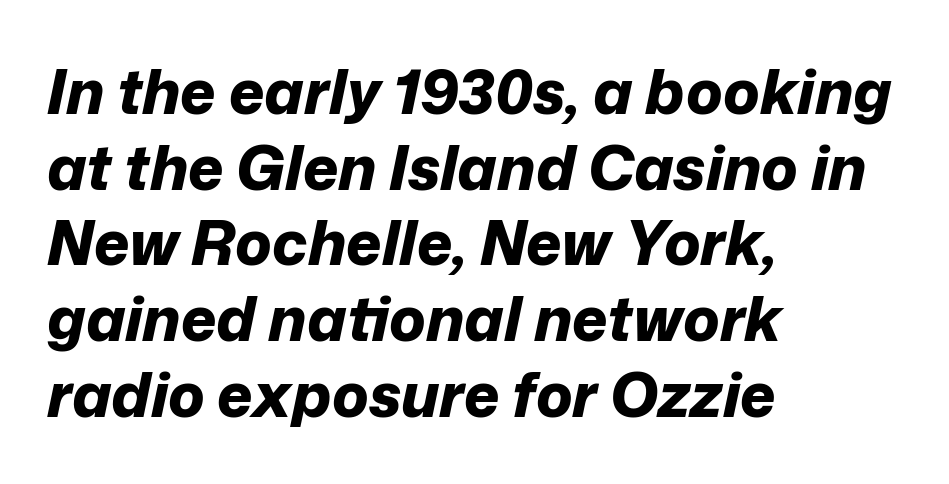
A typesetter would call this proportional, since set widths differ per character. These lines are set flush left with a ragged right edge. No word sits above an underline. Is the type bold? Yes — the strokes are clearly thick and heavy. Compared with ordinary roman type, these characters are visibly tilted. The letters sit at their default tracking, neither squeezed nor spread.
